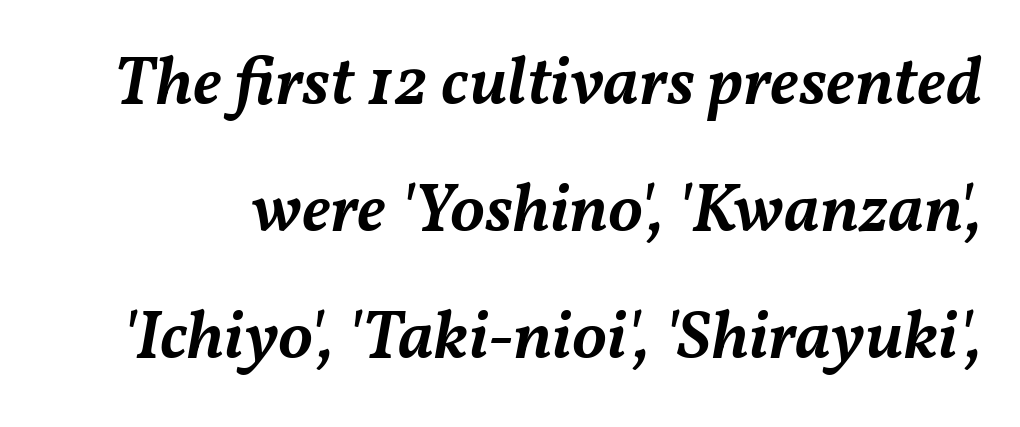
The image shows 69 px semibold type, italic (leaning right); set line spacing 1.84x, normal letter spacing, not underlined; medium stroke contrast and a medium x-height.
